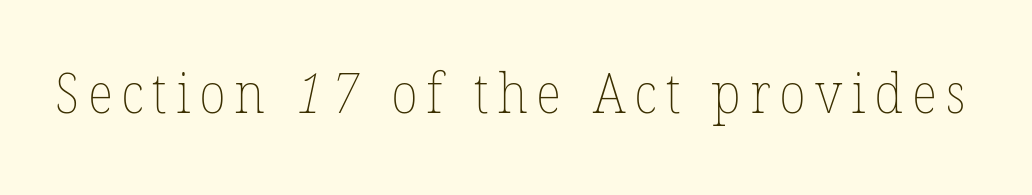
Bare-footed words on every line. The letters advance in unequal steps, a hallmark of proportional type. Stroke thickness stays within the range of a standard reading face or lighter.
